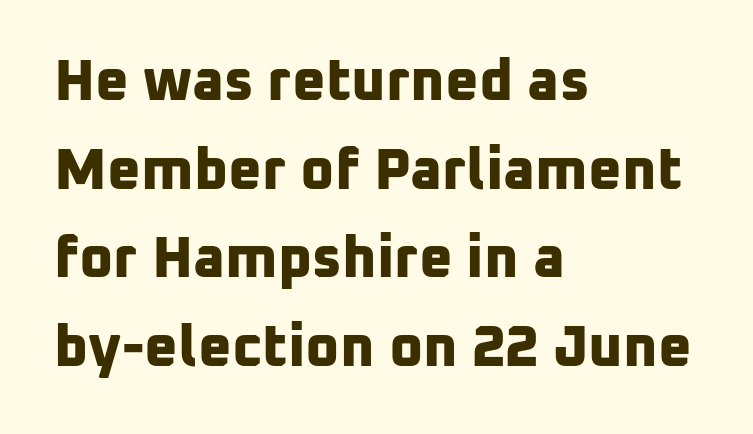
{"serif": "no", "bold": "yes", "weight": "bold", "width": "normal", "stroke_contrast": "low", "x_height": "medium", "monospaced": "no", "underline": "no", "align": "left", "line_spacing": "normal", "line_spacing_ratio": 1.53, "letter_spacing": "normal", "letter_spacing_em": 0.0, "glyph_px": 58}
